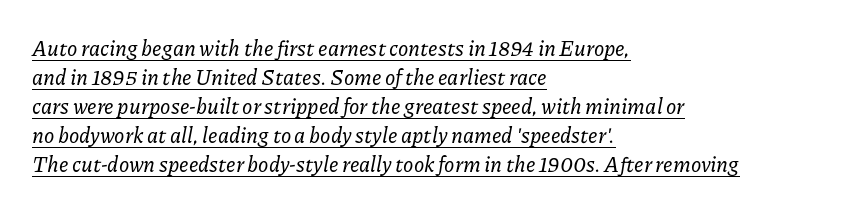
Notice how the passage keeps a crisp vertical edge on the left only. Style check: oblique. Underlined type. Honestly, the letter spacing is just normal — you wouldn't notice it.
